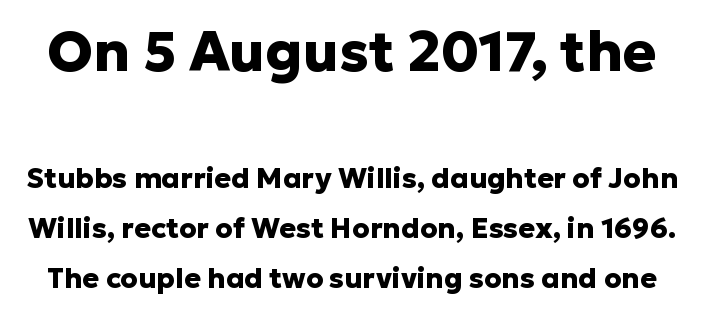
{"serif": "no", "italic": "no", "bold": "yes", "weight": "heavy", "width": "normal", "stroke_contrast": "low", "x_height": "medium", "monospaced": "no", "underline": "no", "line_spacing_ratio": 1.78, "letter_spacing": "normal", "letter_spacing_em": 0.0, "larger_block": "first", "size_ratio": 2.0, "glyph_px": 56}
